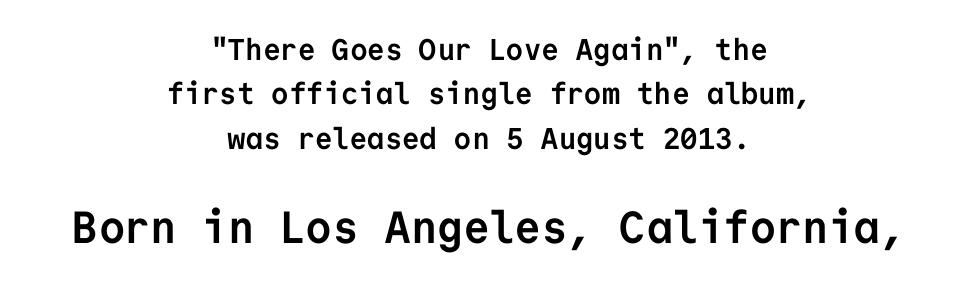
The rendering uses typewriter-style spacing with identical character cells. What's the leading like? Ordinary, nothing unusual. Character size in the trailing block exceeds that of the leading block. It's the straight-up-and-down kind of type. Each word holds together tightly as a unit, with standard inter-letter gaps.
